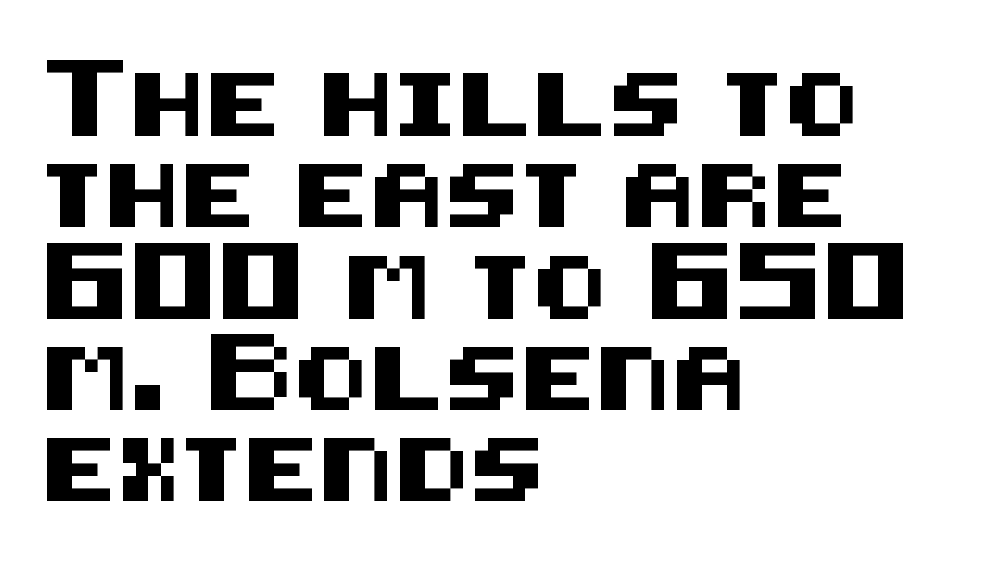
Q: Is the text italic (slanted)? A: No, it is upright.
Q: Is the typeface a serif or a sans-serif typeface? A: Sans-serif.
Q: Is the text underlined? A: No.
Q: How is the paragraph aligned? A: Left-aligned.
Q: Is the spacing between letters normal or unusually wide? A: Normal.
Q: Is the spacing between lines tight, normal or loose? A: Normal.
Q: Width (condensed, normal, or wide)? A: Normal.
Q: Stroke contrast? A: Medium.
Q: x-height? A: Large.
